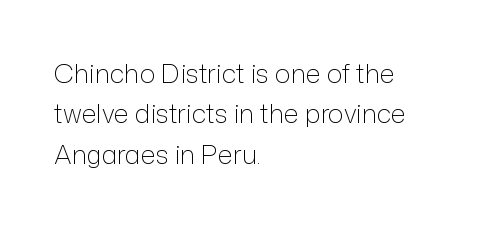
The image shows 26 px text type, upright; set left-aligned, normal line spacing (1.55x), normal letter spacing, not underlined.
